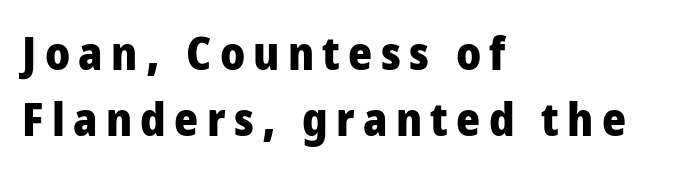
The image shows 46 px heavy, condensed sans-serif type, upright; set left-aligned, normal line spacing (1.44x), not underlined; low stroke contrast and a large x-height.
